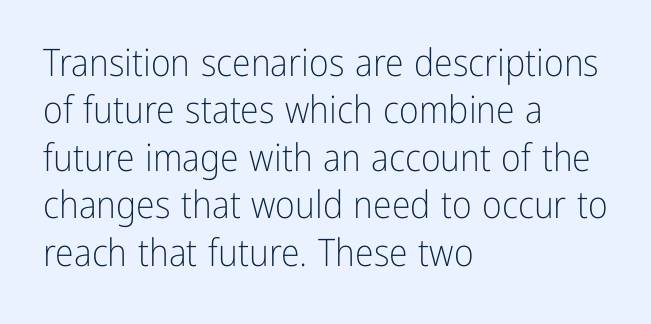
Letters have the restrained weight of plain body copy at most. Rows of type keep a routine distance in the vertical direction. Each word holds together tightly as a unit, with standard inter-letter gaps. This rendering features lettering with no underline. The text block is weighted toward the left margin, trailing off unevenly rightward. The typography opts for an upright posture over an oblique one.
